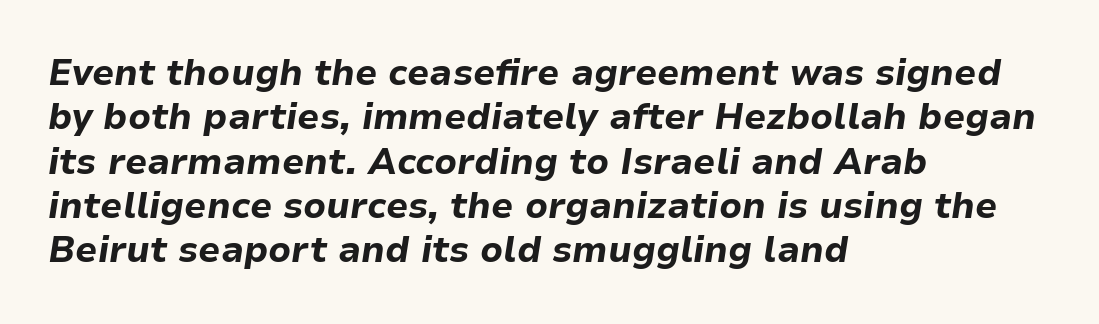
Here the designer chose a conventional face with non-uniform glyph widths. The rendering uses a bold face; every stroke is thick and dark. Underline: absent. The letters sit at their default tracking, neither squeezed nor spread. Italic? Definitely — the glyphs are oblique. The paragraph has a hard left edge and a soft right edge.
